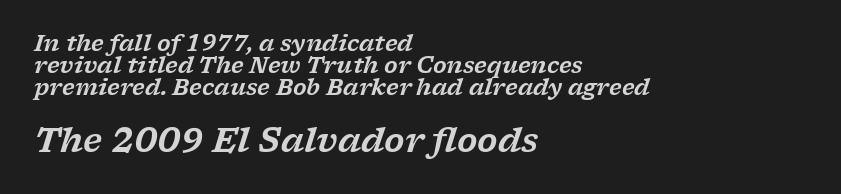
Type without underlining. Leftover space on each line is placed entirely after the last word. The letters in the lower block stand taller than those in the block above. The designer went with a serif here, giving each stem small feet.
